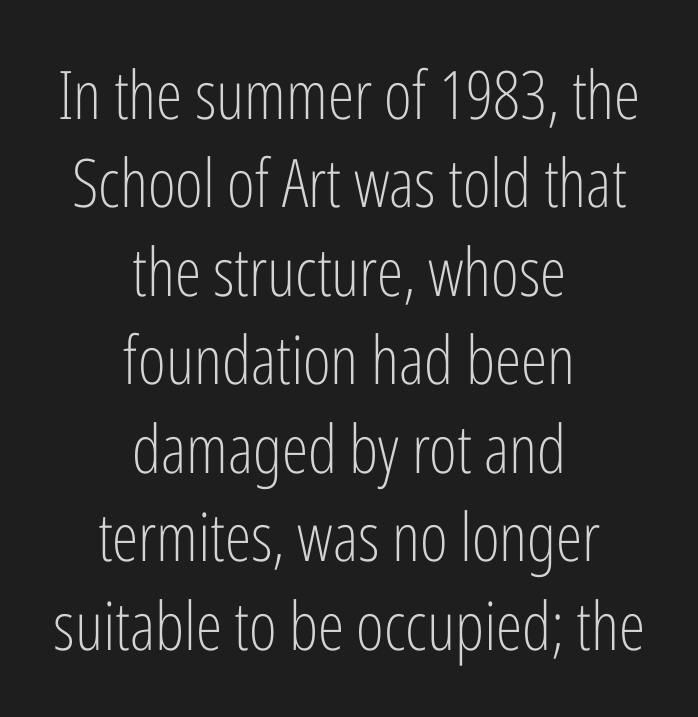
{"serif": "no", "italic": "no", "bold": "no", "weight": "light", "width": "condensed", "stroke_contrast": "low", "x_height": "medium", "monospaced": "no", "underline": "no", "align": "center", "line_spacing": "normal", "line_spacing_ratio": 1.32, "letter_spacing": "normal", "letter_spacing_em": 0.0, "glyph_px": 67}
